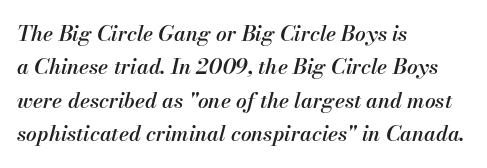
The image shows 21 px text type, italic (leaning right); set left-aligned, normal line spacing (1.59x), normal letter spacing, not underlined.
